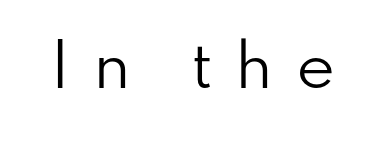
The image shows 59 px regular-weight sans-serif type, upright; set unusually wide letter spacing (+0.38 em), not underlined; low stroke contrast and a small x-height.
